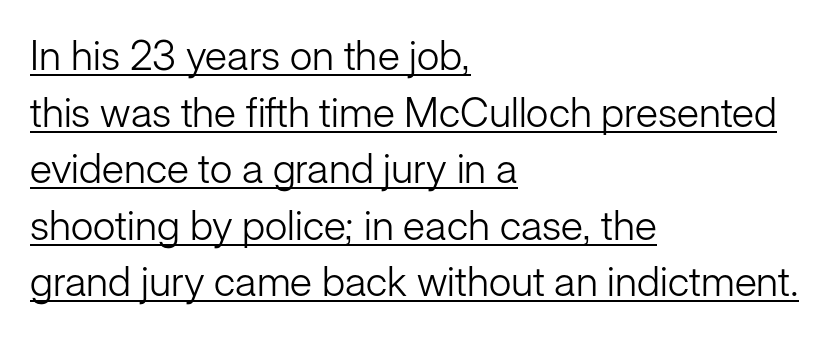
{"serif": "no", "italic": "no", "bold": "no", "weight": "light", "width": "normal", "stroke_contrast": "low", "x_height": "medium", "monospaced": "no", "underline": "yes", "align": "left", "line_spacing": "normal", "line_spacing_ratio": 1.38, "letter_spacing": "normal", "letter_spacing_em": 0.0, "glyph_px": 41}
